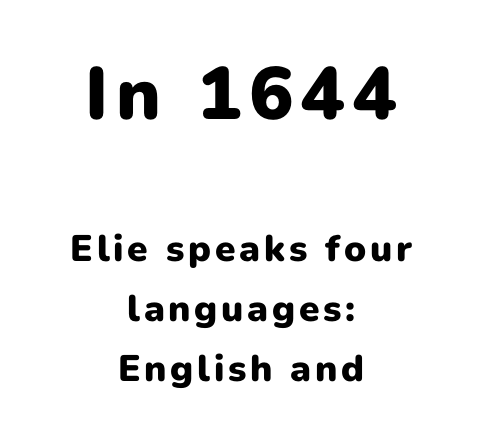
Q: Is the text bold? A: Yes.
Q: Is the text italic (slanted)? A: No, it is upright.
Q: Is the typeface a serif or a sans-serif typeface? A: Sans-serif.
Q: Is the text underlined? A: No.
Q: How is the paragraph aligned? A: Centered.
Q: Is the spacing between lines tight, normal or loose? A: Normal.
Q: Which block of text is set in a larger size, the first (top) or the second (bottom)? A: The first (top) one.
Q: Width (condensed, normal, or wide)? A: Normal.
Q: Stroke contrast? A: Low.
Q: x-height? A: Medium.
Q: Monospaced? A: No.
